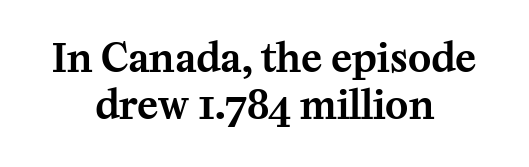
The image shows 39 px serif type, upright; set centered, line spacing 1.2x, normal letter spacing, not underlined; medium stroke contrast and a medium x-height.
